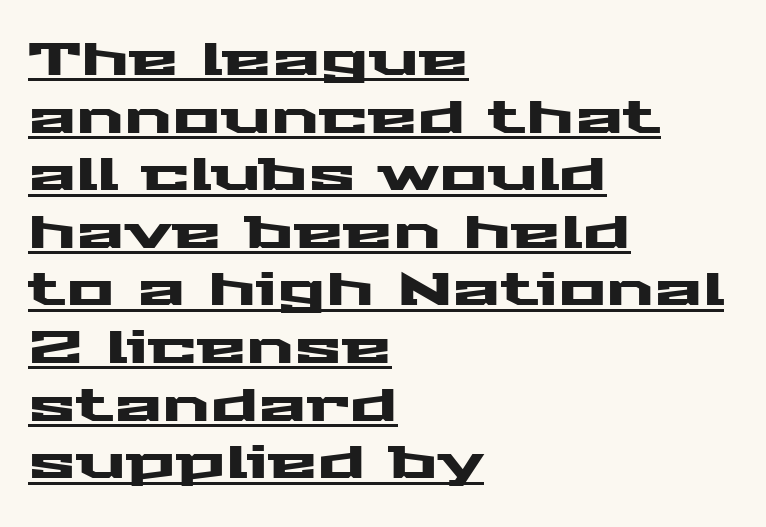
The image shows 45 px wide sans-serif type, upright; set left-aligned, normal line spacing (1.28x), normal letter spacing, underlined; medium stroke contrast and a medium x-height.
